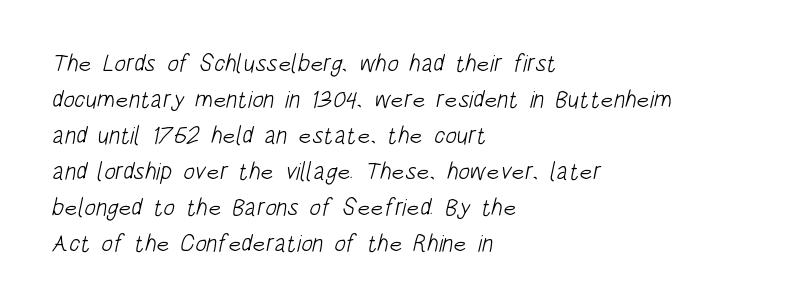
The image shows 24 px text type; set left-aligned, normal line spacing (1.5x), normal letter spacing, not underlined.
